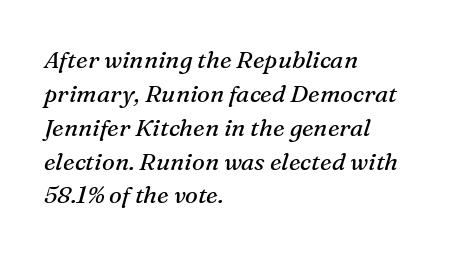
The image shows 24 px text type, italic (leaning right); set left-aligned, normal line spacing (1.41x), normal letter spacing, not underlined.
